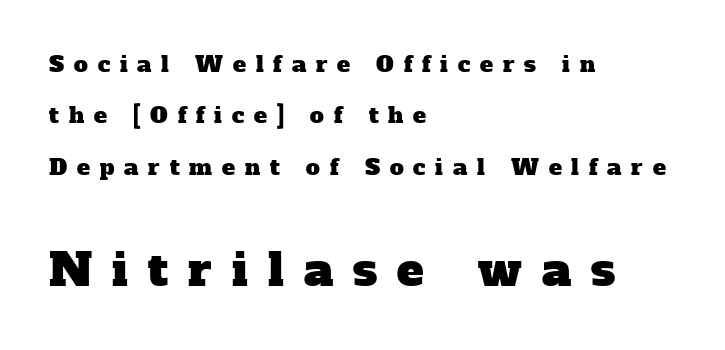
{"serif": "yes", "width": "normal", "stroke_contrast": "low", "x_height": "medium", "monospaced": "no", "underline": "no", "align": "left", "line_spacing": "loose", "line_spacing_ratio": 2.33, "letter_spacing": "wide", "letter_spacing_em": 0.45, "larger_block": "second", "size_ratio": 2.05, "glyph_px": 45}
